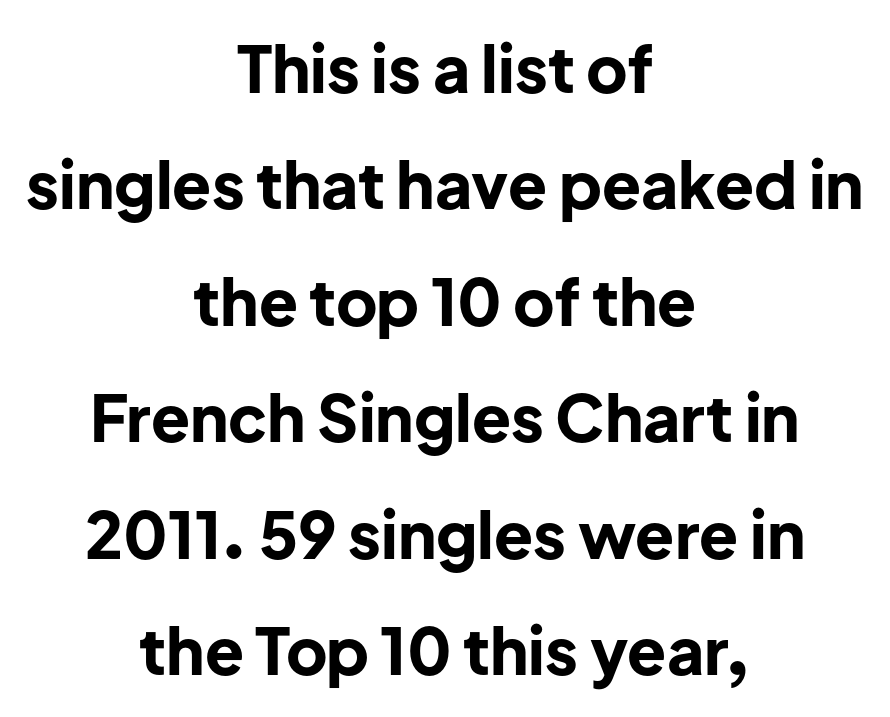
{"serif": "no", "italic": "no", "bold": "yes", "weight": "bold", "width": "normal", "stroke_contrast": "low", "x_height": "medium", "monospaced": "no", "underline": "no", "align": "center", "line_spacing_ratio": 1.82, "letter_spacing": "normal", "letter_spacing_em": 0.0, "glyph_px": 64}
